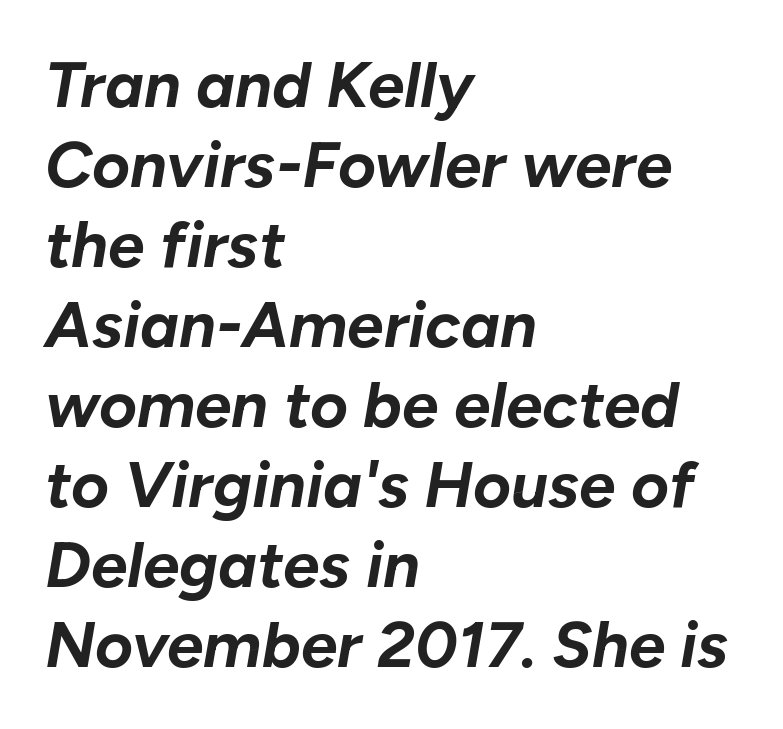
{"italic": "yes", "lean": "right", "slant_degrees": 10, "bold": "yes", "weight": "bold", "width": "normal", "stroke_contrast": "low", "x_height": "medium", "monospaced": "no", "underline": "no", "align": "left", "line_spacing_ratio": 1.23, "letter_spacing": "normal", "letter_spacing_em": 0.0, "glyph_px": 65}
